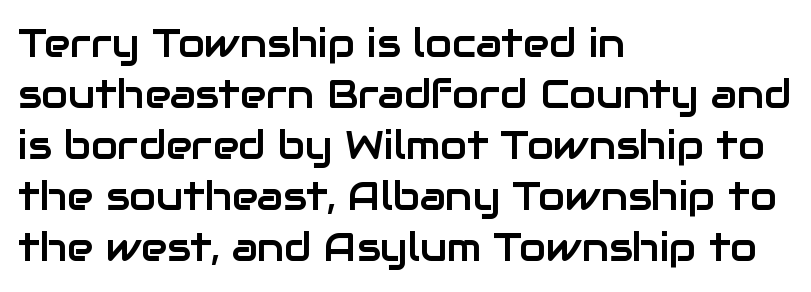
Look at the tracking — it's just the regular setting, nothing added. Line starts are locked; line ends wander. The passage shown is typeset with a sans-serif family. Words float on clear page, feet unadorned. Each letter keeps its own natural width here, so spacing adapts to shape.
